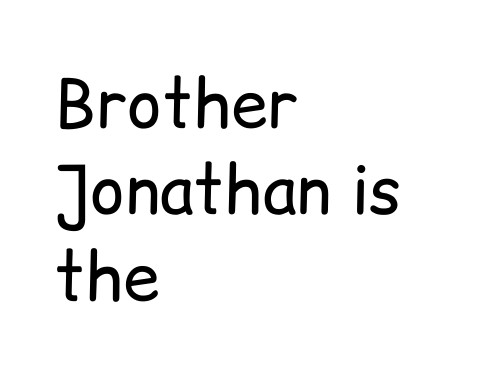
{"serif": "no", "italic": "no", "bold": "no", "weight": "regular", "width": "normal", "stroke_contrast": "low", "x_height": "medium", "monospaced": "no", "underline": "no", "align": "left", "line_spacing": "normal", "line_spacing_ratio": 1.31, "letter_spacing": "normal", "letter_spacing_em": 0.0, "glyph_px": 66}
